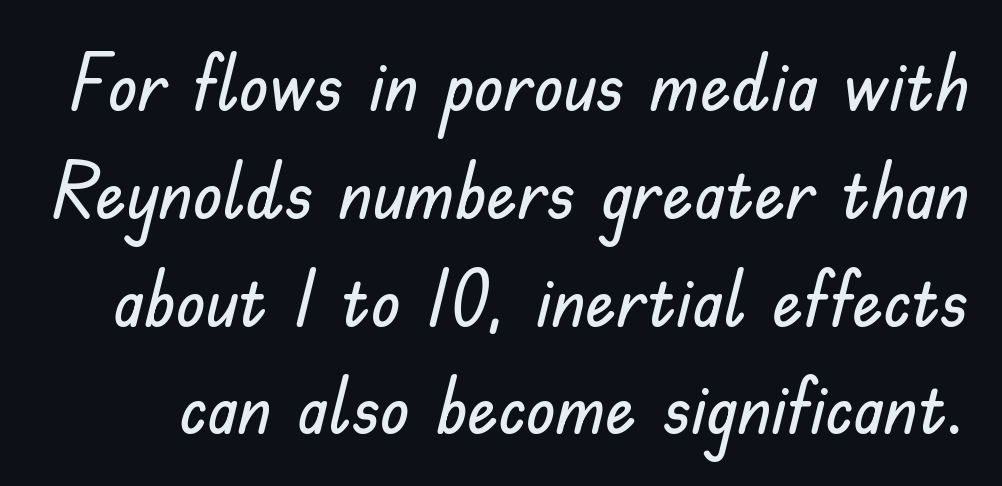
{"serif": "no", "width": "normal", "stroke_contrast": "low", "x_height": "small", "monospaced": "no", "underline": "no", "line_spacing": "normal", "line_spacing_ratio": 1.4, "letter_spacing": "normal", "letter_spacing_em": 0.0, "glyph_px": 77}
